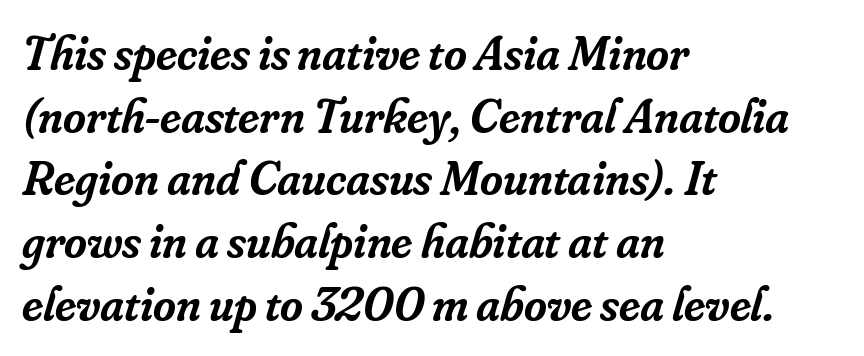
Normally led — the rows are evenly, conventionally spaced. A fair bit of extra ink — the face is semibold, not bold. The face used here is proportionally spaced, like ordinary book or web type. The rendering keeps characters at their native spacing. Letters rest on an invisible, unmarked baseline. These lines are composed in type with serifs.
